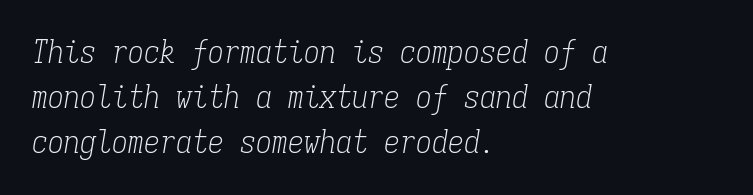
Q: Is the text bold? A: No.
Q: Is the text italic (slanted)? A: Yes, it leans right by about 9 degrees.
Q: Is the typeface a serif or a sans-serif typeface? A: Serif.
Q: Is the text underlined? A: No.
Q: How is the paragraph aligned? A: Left-aligned.
Q: Is the spacing between letters normal or unusually wide? A: Normal.
Q: Is the spacing between lines tight, normal or loose? A: Normal.
Q: Width (condensed, normal, or wide)? A: Condensed.
Q: Stroke contrast? A: Low.
Q: x-height? A: Medium.
Q: Monospaced? A: Yes.
